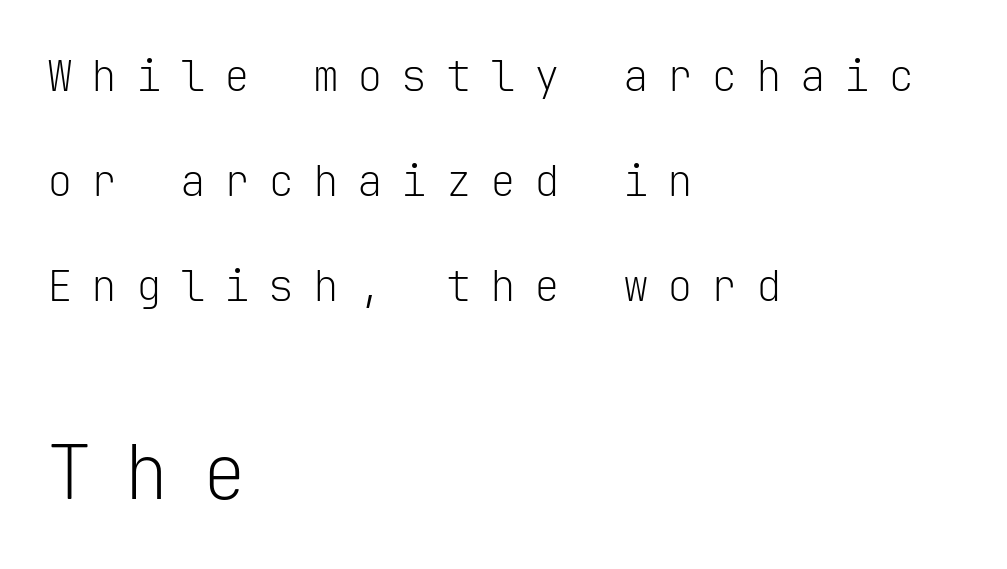
This rendering employs a face without finishing strokes, i.e., a sans-serif. Compared with typical body copy, the letter spacing here is much looser. Honestly, there is no underline to notice here at all. The rendering uses a large line-height, opening up the rows. Horizontal alignment here is leftward, the default for most running prose. A quiet, ordinary-to-light weight characterises the typeface.
